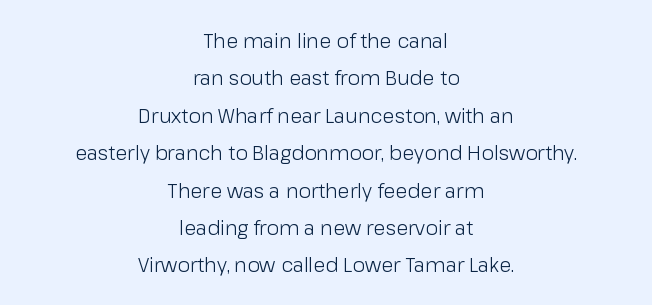
Q: Is the text bold? A: No.
Q: Is the text italic (slanted)? A: No, it is upright.
Q: Is the text underlined? A: No.
Q: How is the paragraph aligned? A: Centered.
Q: Is the spacing between letters normal or unusually wide? A: Normal.
